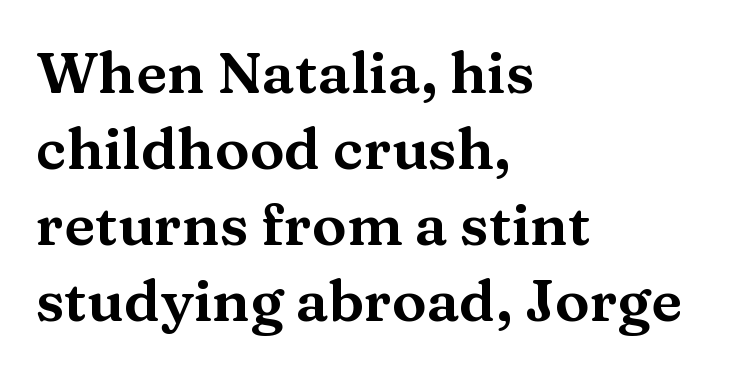
The image shows 58 px wide serif type, upright; set left-aligned, normal line spacing (1.31x), normal letter spacing, not underlined; medium stroke contrast and a medium x-height.
